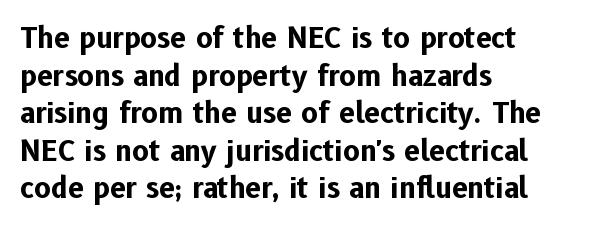
The image shows 28 px bold sans-serif type, upright; set left-aligned, normal line spacing (1.34x), normal letter spacing, not underlined; low stroke contrast and a medium x-height.
